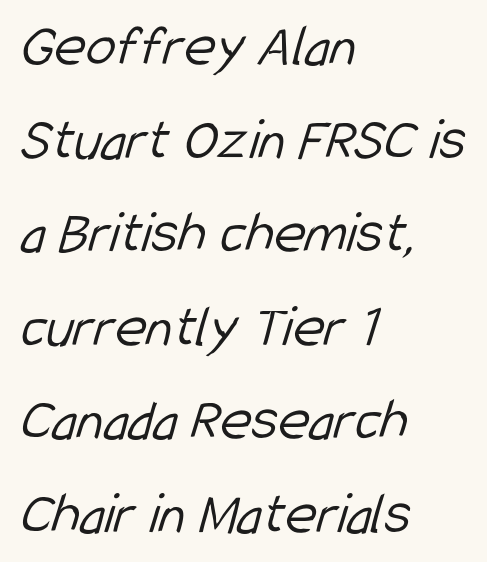
Q: Is the text bold? A: No.
Q: Is the typeface a serif or a sans-serif typeface? A: Sans-serif.
Q: Is the text underlined? A: No.
Q: How is the paragraph aligned? A: Left-aligned.
Q: Is the spacing between letters normal or unusually wide? A: Normal.
Q: Is the spacing between lines tight, normal or loose? A: Normal.
Q: Width (condensed, normal, or wide)? A: Condensed.
Q: Stroke contrast? A: Low.
Q: x-height? A: Medium.
Q: Monospaced? A: No.
